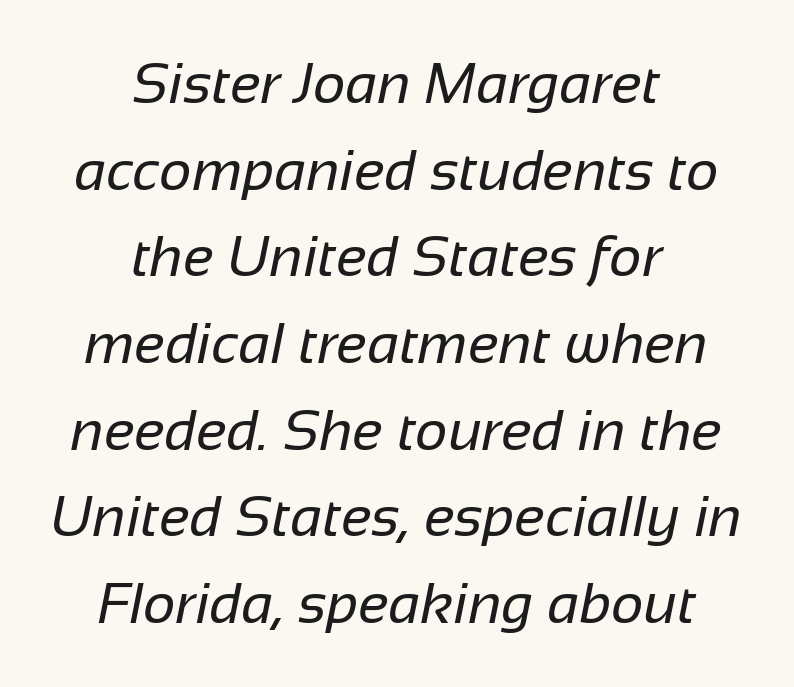
{"serif": "no", "bold": "no", "weight": "regular", "width": "normal", "stroke_contrast": "low", "x_height": "medium", "monospaced": "no", "underline": "no", "align": "center", "line_spacing": "normal", "line_spacing_ratio": 1.52, "letter_spacing": "normal", "letter_spacing_em": 0.0, "glyph_px": 57}
